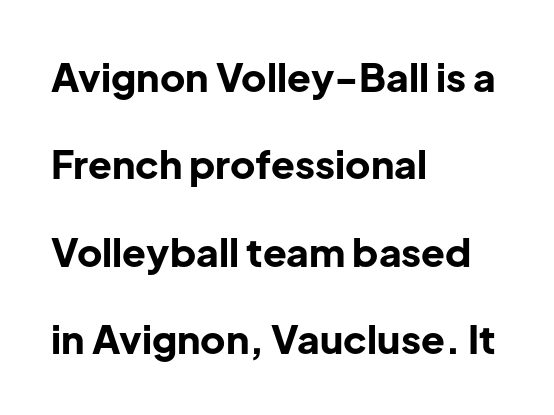
Q: Is the text bold? A: Yes.
Q: Is the text italic (slanted)? A: No, it is upright.
Q: Is the typeface a serif or a sans-serif typeface? A: Sans-serif.
Q: Is the text underlined? A: No.
Q: How is the paragraph aligned? A: Left-aligned.
Q: Is the spacing between letters normal or unusually wide? A: Normal.
Q: Is the spacing between lines tight, normal or loose? A: Loose.
Q: Width (condensed, normal, or wide)? A: Normal.
Q: Stroke contrast? A: Low.
Q: x-height? A: Medium.
Q: Monospaced? A: No.
